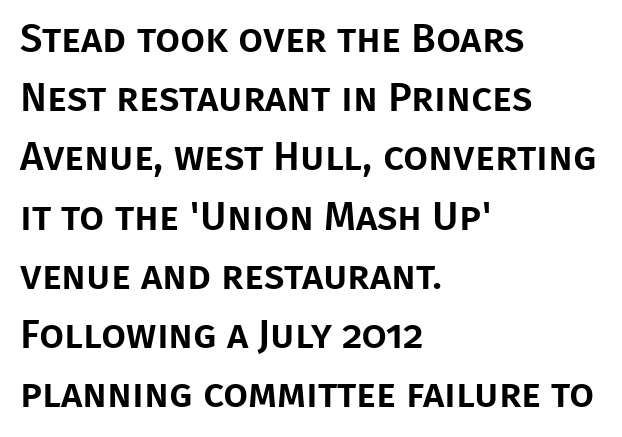
Q: Is the text italic (slanted)? A: No, it is upright.
Q: Is the typeface a serif or a sans-serif typeface? A: Sans-serif.
Q: Is the text underlined? A: No.
Q: How is the paragraph aligned? A: Left-aligned.
Q: Is the spacing between letters normal or unusually wide? A: Normal.
Q: Is the spacing between lines tight, normal or loose? A: Normal.
Q: Width (condensed, normal, or wide)? A: Normal.
Q: Stroke contrast? A: Low.
Q: x-height? A: Large.
Q: Monospaced? A: No.
